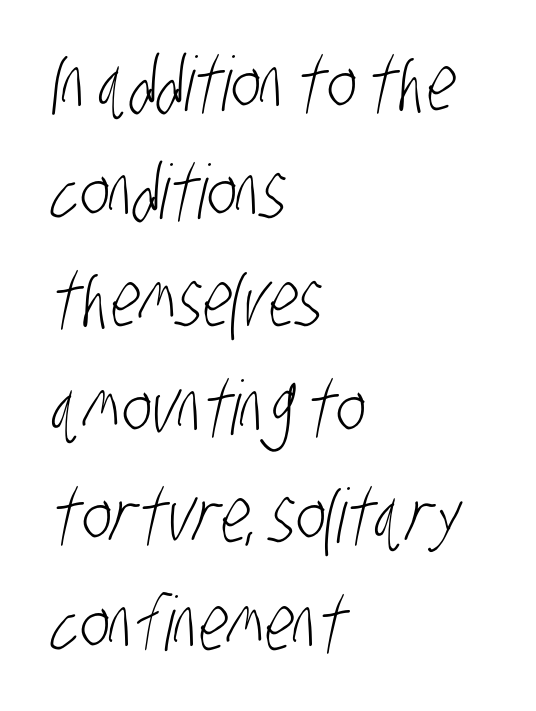
The image shows 75 px light, condensed sans-serif type; set left-aligned, normal line spacing (1.44x), normal letter spacing, not underlined; low stroke contrast and a large x-height.
